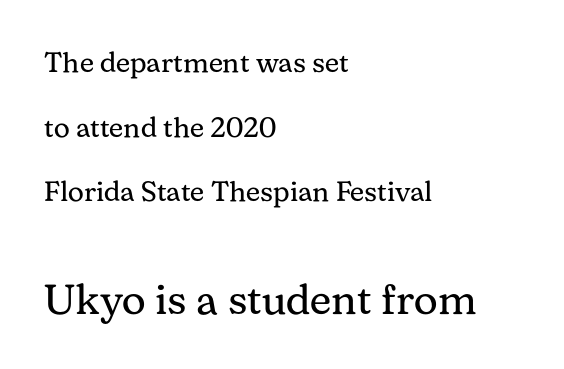
Q: Is the text bold? A: No.
Q: Is the text italic (slanted)? A: No, it is upright.
Q: Is the typeface a serif or a sans-serif typeface? A: Serif.
Q: Is the text underlined? A: No.
Q: How is the paragraph aligned? A: Left-aligned.
Q: Is the spacing between letters normal or unusually wide? A: Normal.
Q: Is the spacing between lines tight, normal or loose? A: Loose.
Q: Which block of text is set in a larger size, the first (top) or the second (bottom)? A: The second (bottom) one.
Q: Width (condensed, normal, or wide)? A: Normal.
Q: Stroke contrast? A: Medium.
Q: x-height? A: Medium.
Q: Monospaced? A: No.
